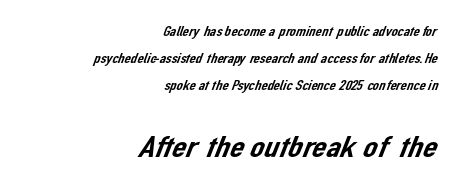
Q: Is the typeface a serif or a sans-serif typeface? A: Sans-serif.
Q: Is the text underlined? A: No.
Q: How is the paragraph aligned? A: Right-aligned.
Q: Is the spacing between letters normal or unusually wide? A: Normal.
Q: Is the spacing between lines tight, normal or loose? A: Loose.
Q: Which block of text is set in a larger size, the first (top) or the second (bottom)? A: The second (bottom) one.
Q: Width (condensed, normal, or wide)? A: Normal.
Q: Stroke contrast? A: Low.
Q: x-height? A: Medium.
Q: Monospaced? A: No.
